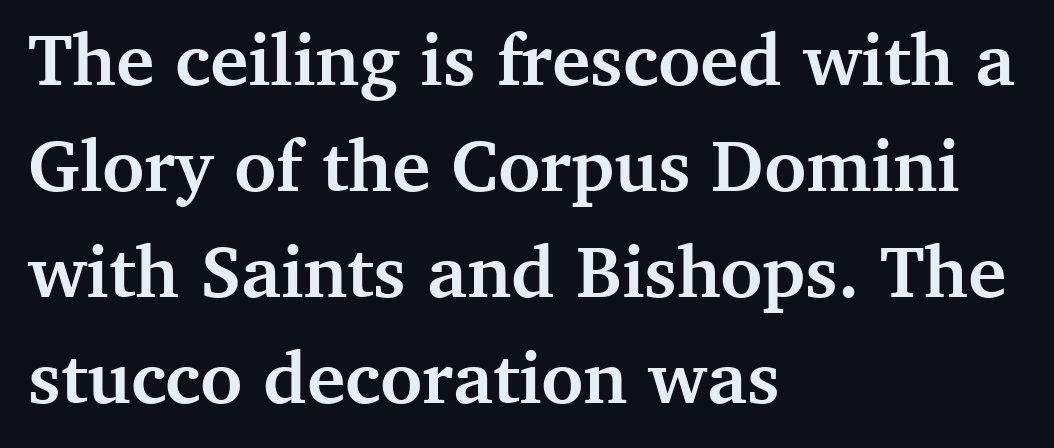
The image shows 73 px semibold serif type, upright; set left-aligned, normal line spacing (1.45x), normal letter spacing, not underlined; medium stroke contrast and a medium x-height.
